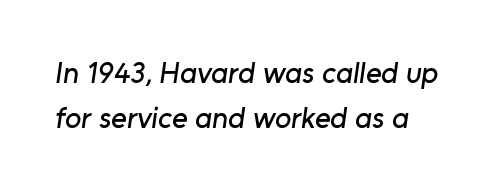
{"serif": "no", "width": "normal", "stroke_contrast": "low", "x_height": "medium", "monospaced": "no", "underline": "no", "line_spacing": "normal", "line_spacing_ratio": 1.49, "letter_spacing": "normal", "letter_spacing_em": 0.0, "glyph_px": 30}
